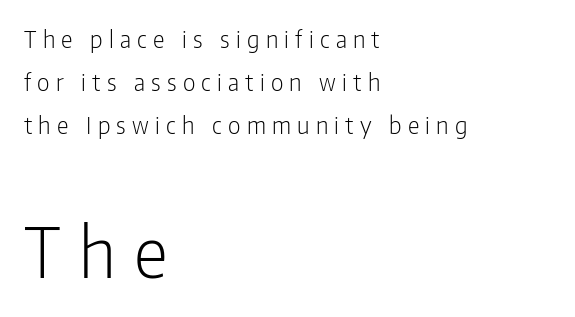
Q: Is the text bold? A: No.
Q: Is the text italic (slanted)? A: No, it is upright.
Q: Is the typeface a serif or a sans-serif typeface? A: Sans-serif.
Q: Is the text underlined? A: No.
Q: How is the paragraph aligned? A: Left-aligned.
Q: Is the spacing between letters normal or unusually wide? A: Unusually wide.
Q: Which block of text is set in a larger size, the first (top) or the second (bottom)? A: The second (bottom) one.
Q: Width (condensed, normal, or wide)? A: Condensed.
Q: Stroke contrast? A: Low.
Q: x-height? A: Medium.
Q: Monospaced? A: No.
